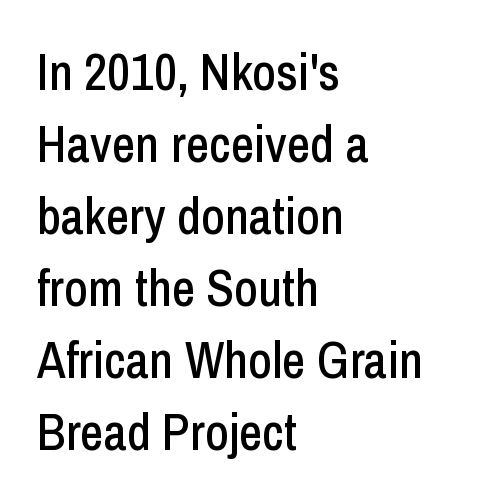
Q: Is the text italic (slanted)? A: No, it is upright.
Q: Is the typeface a serif or a sans-serif typeface? A: Sans-serif.
Q: Is the text underlined? A: No.
Q: How is the paragraph aligned? A: Left-aligned.
Q: Is the spacing between letters normal or unusually wide? A: Normal.
Q: Is the spacing between lines tight, normal or loose? A: Normal.
Q: Width (condensed, normal, or wide)? A: Condensed.
Q: Stroke contrast? A: Low.
Q: x-height? A: Medium.
Q: Monospaced? A: No.
